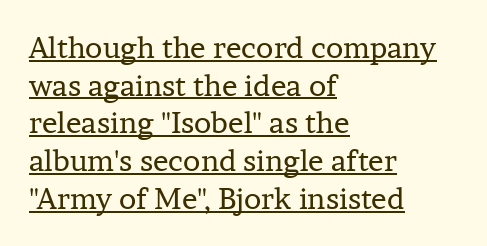
The image shows 29 px regular-weight serif type, upright; set left-aligned, normal line spacing (1.3x), normal letter spacing, underlined; low stroke contrast and a medium x-height.
